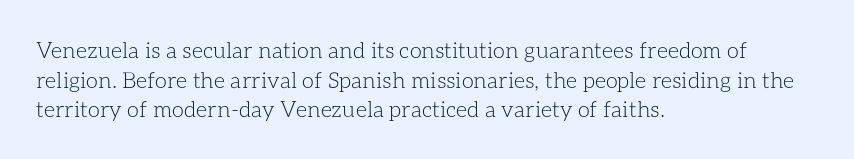
Unmarked baselines from the first word to the last. The designer left line spacing at the default. The rendering anchors every line to the left-hand side. The gaps between neighbouring characters are ordinary and unremarkable. The type sits square on the baseline with zero lean.
